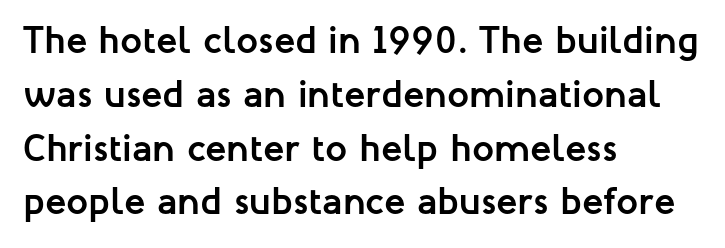
{"serif": "no", "italic": "no", "bold": "yes", "weight": "semibold", "width": "normal", "stroke_contrast": "low", "x_height": "medium", "monospaced": "no", "underline": "no", "align": "left", "line_spacing": "normal", "line_spacing_ratio": 1.38, "letter_spacing": "normal", "letter_spacing_em": 0.0, "glyph_px": 39}
